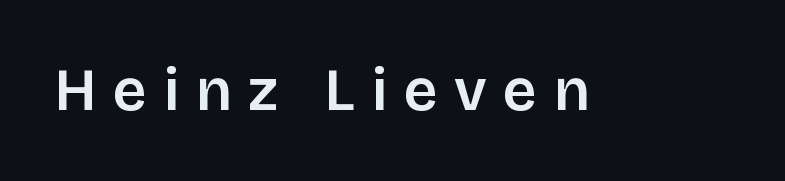
{"serif": "no", "italic": "no", "width": "normal", "stroke_contrast": "low", "x_height": "large", "monospaced": "no", "underline": "no", "letter_spacing": "wide", "letter_spacing_em": 0.28, "glyph_px": 59}
